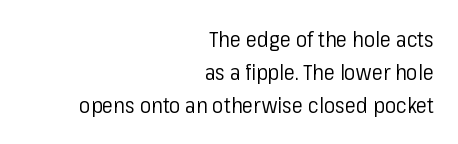
{"italic": "no", "bold": "no", "underline": "no", "align": "right", "line_spacing": "normal", "line_spacing_ratio": 1.58, "letter_spacing": "normal", "letter_spacing_em": 0.0, "glyph_px": 21}
